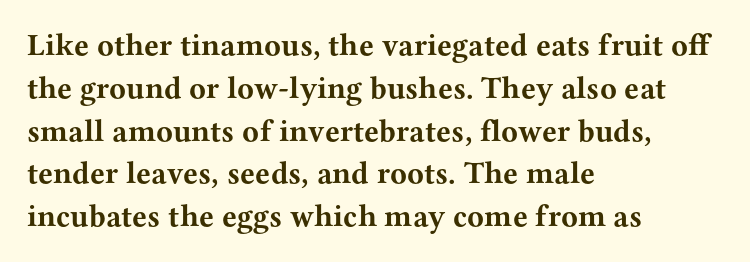
Q: Is the text bold? A: Yes.
Q: Is the text italic (slanted)? A: No, it is upright.
Q: Is the typeface a serif or a sans-serif typeface? A: Serif.
Q: Is the text underlined? A: No.
Q: How is the paragraph aligned? A: Left-aligned.
Q: Is the spacing between letters normal or unusually wide? A: Normal.
Q: Is the spacing between lines tight, normal or loose? A: Normal.
Q: Width (condensed, normal, or wide)? A: Wide.
Q: Stroke contrast? A: Medium.
Q: x-height? A: Medium.
Q: Monospaced? A: No.
